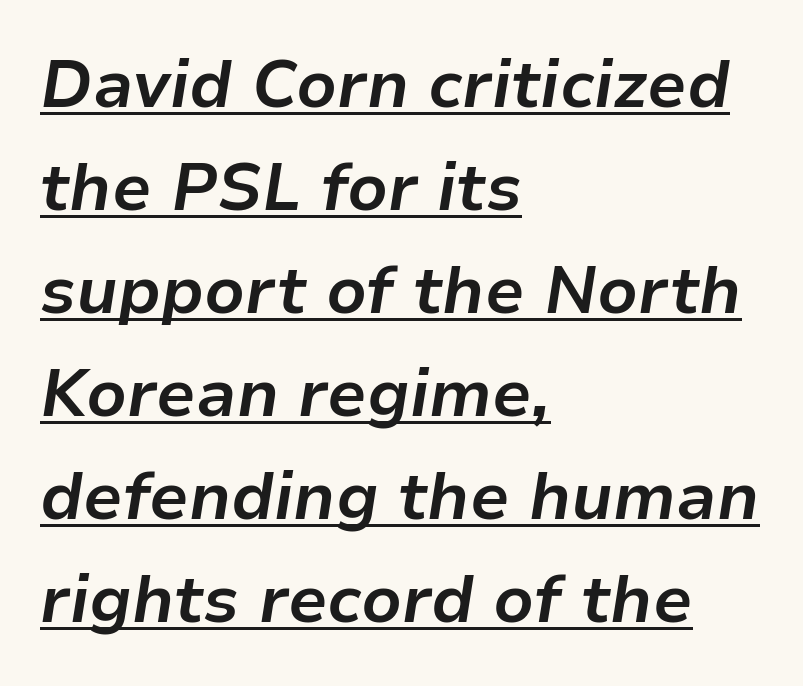
You can tell it's italic because the verticals aren't actually vertical. A rule runs beneath these lines of type. The rendering uses natural spacing where letterforms have individual widths. Look at the tracking — it's just the regular setting, nothing added. As a designer I'd log this as weight 700, bold.
